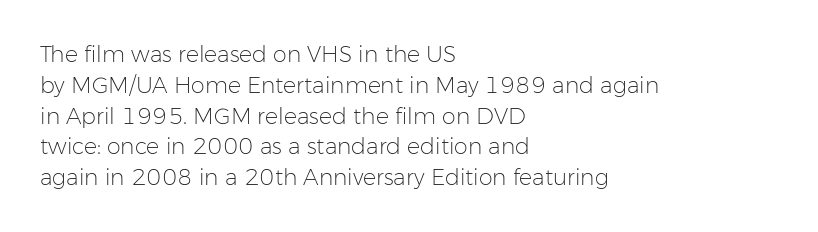
Summary of vertical rhythm: regular, with standard interline spacing. Short note: letters normally spaced. The font's upright variant was chosen for this text. Casual observation: everything's shoved over to the left.
